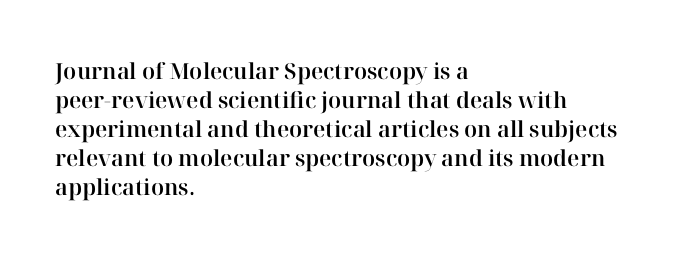
Q: Is the text italic (slanted)? A: No, it is upright.
Q: Is the text underlined? A: No.
Q: How is the paragraph aligned? A: Left-aligned.
Q: Is the spacing between letters normal or unusually wide? A: Normal.
Q: Is the spacing between lines tight, normal or loose? A: Normal.
